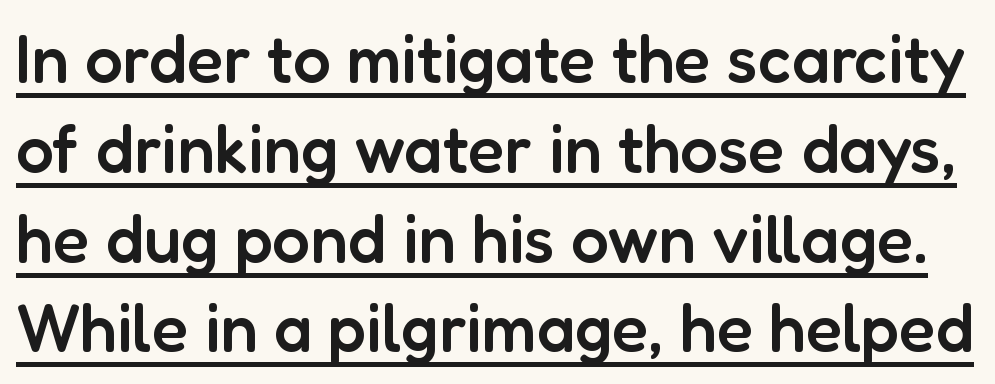
The image shows 67 px semibold sans-serif type, upright; set normal line spacing (1.34x), normal letter spacing, underlined; low stroke contrast and a medium x-height.
